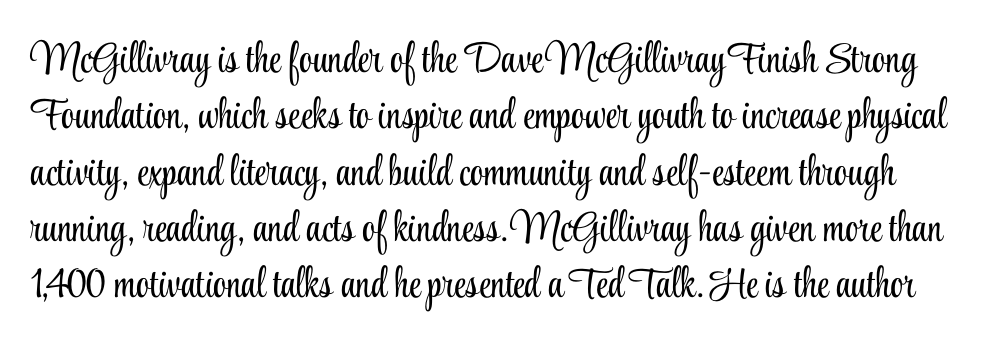
{"serif": "yes", "bold": "no", "weight": "light", "width": "condensed", "stroke_contrast": "low", "x_height": "small", "monospaced": "no", "underline": "no", "line_spacing": "normal", "line_spacing_ratio": 1.34, "letter_spacing": "normal", "letter_spacing_em": 0.0, "glyph_px": 42}
